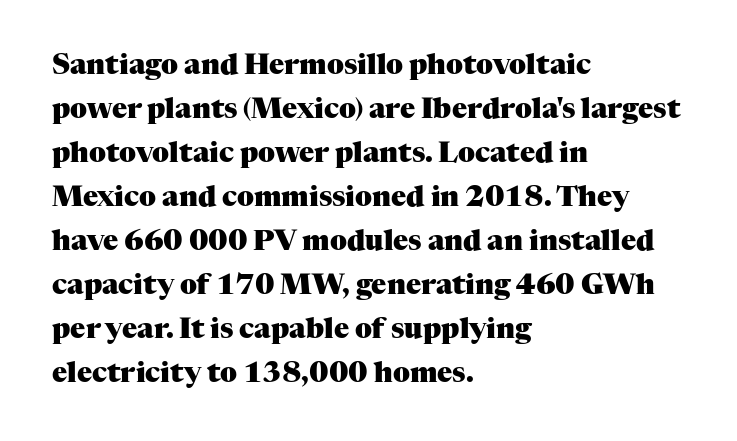
Only glyphs here, with clear space below each row. This rendering uses left alignment, leaving the right contour irregular. Is there much room between lines? A standard amount, neither cramped nor airy. Varying glyph widths throughout — classic text-font behaviour. There is no visible air inserted between adjacent glyphs.
